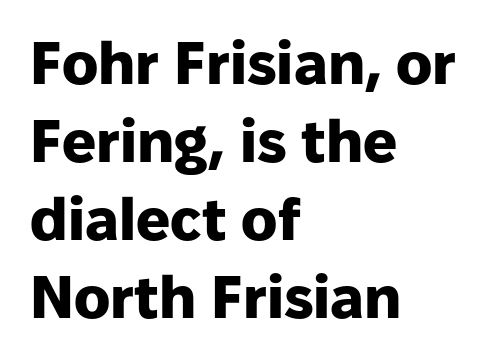
{"serif": "no", "italic": "no", "bold": "yes", "weight": "heavy", "width": "normal", "stroke_contrast": "low", "x_height": "medium", "monospaced": "no", "underline": "no", "align": "left", "line_spacing": "normal", "line_spacing_ratio": 1.3, "letter_spacing": "normal", "letter_spacing_em": 0.0, "glyph_px": 60}
